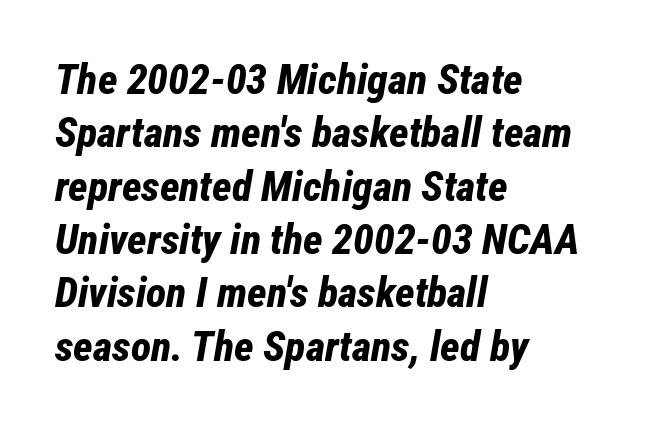
The type is set solid horizontally, with unmodified tracking. The sample has been set heavy, in full bold. Regular leading. The foot of each line stays bare and open. Typeset ragged right — the left edge is the straight one.
